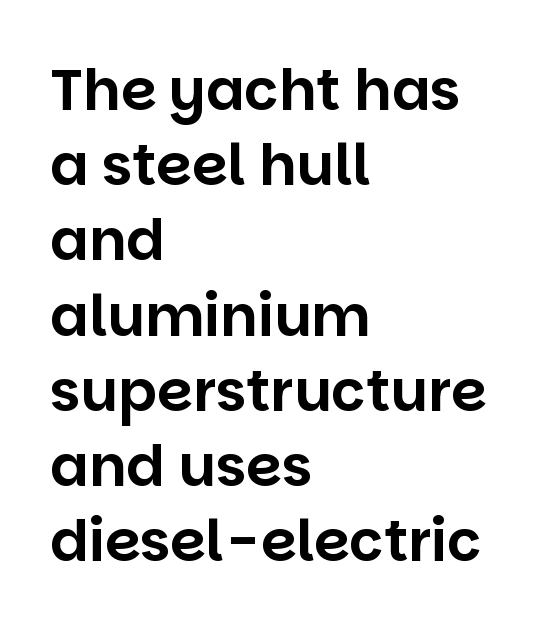
{"serif": "no", "italic": "no", "width": "normal", "stroke_contrast": "low", "x_height": "large", "monospaced": "no", "underline": "no", "align": "left", "line_spacing": "normal", "line_spacing_ratio": 1.32, "letter_spacing": "normal", "letter_spacing_em": 0.0, "glyph_px": 57}
